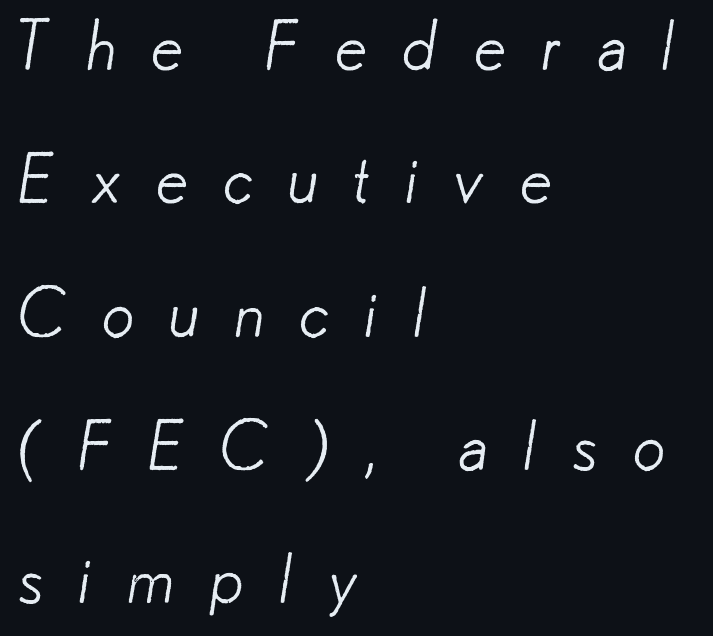
Q: Is the text bold? A: No.
Q: Is the typeface a serif or a sans-serif typeface? A: Sans-serif.
Q: Is the text underlined? A: No.
Q: How is the paragraph aligned? A: Left-aligned.
Q: Is the spacing between letters normal or unusually wide? A: Unusually wide.
Q: Is the spacing between lines tight, normal or loose? A: Loose.
Q: Width (condensed, normal, or wide)? A: Normal.
Q: Stroke contrast? A: Low.
Q: x-height? A: Small.
Q: Monospaced? A: No.
